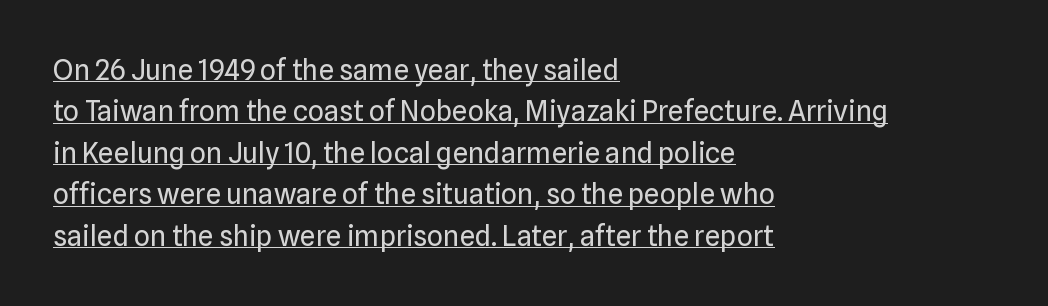
Q: Is the text bold? A: No.
Q: Is the text italic (slanted)? A: No, it is upright.
Q: Is the typeface a serif or a sans-serif typeface? A: Sans-serif.
Q: Is the text underlined? A: Yes.
Q: How is the paragraph aligned? A: Left-aligned.
Q: Is the spacing between letters normal or unusually wide? A: Normal.
Q: Is the spacing between lines tight, normal or loose? A: Normal.
Q: Width (condensed, normal, or wide)? A: Normal.
Q: Stroke contrast? A: Low.
Q: x-height? A: Medium.
Q: Monospaced? A: No.
